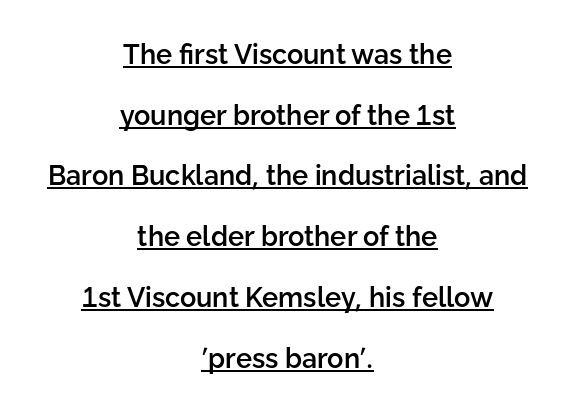
The image shows 27 px text type, upright; set centered, loose line spacing (2.25x), normal letter spacing, underlined.
